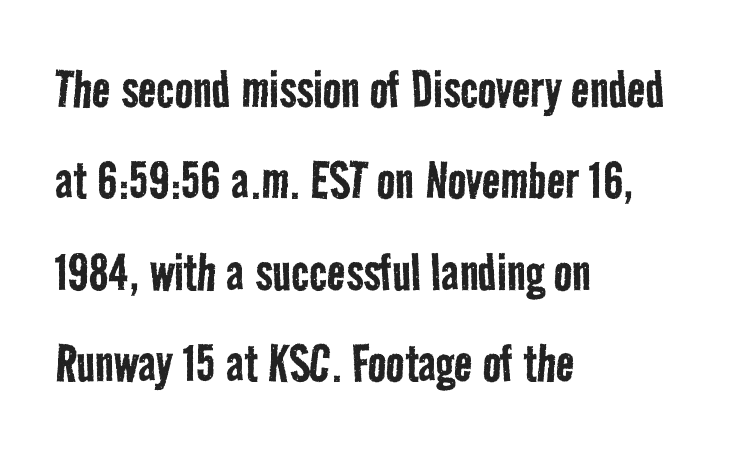
The image shows 61 px regular-weight, condensed sans-serif type; set left-aligned, normal line spacing (1.5x), normal letter spacing, not underlined; low stroke contrast and a medium x-height.
